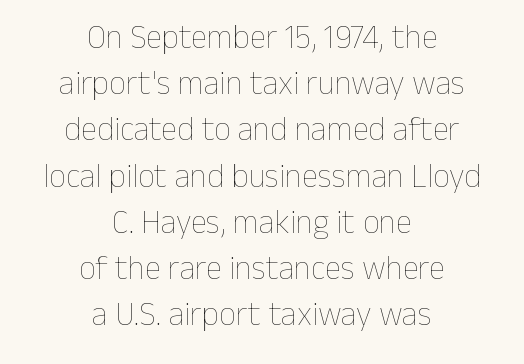
{"italic": "no", "bold": "no", "weight": "thin", "width": "normal", "stroke_contrast": "low", "x_height": "medium", "monospaced": "no", "underline": "no", "align": "center", "line_spacing": "normal", "line_spacing_ratio": 1.4, "letter_spacing": "normal", "letter_spacing_em": 0.0, "glyph_px": 33}
